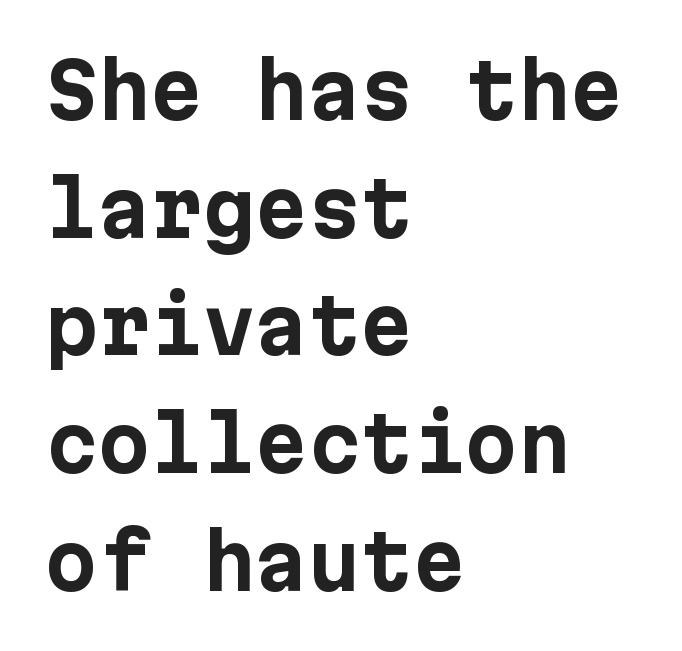
{"serif": "no", "italic": "no", "bold": "yes", "weight": "bold", "width": "normal", "stroke_contrast": "low", "x_height": "medium", "underline": "no", "align": "left", "line_spacing": "normal", "line_spacing_ratio": 1.57, "letter_spacing": "normal", "letter_spacing_em": 0.0, "glyph_px": 75}
